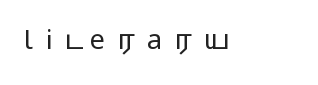
{"italic": "no", "bold": "no", "underline": "no", "letter_spacing": "wide", "letter_spacing_em": 0.45, "glyph_px": 27}
